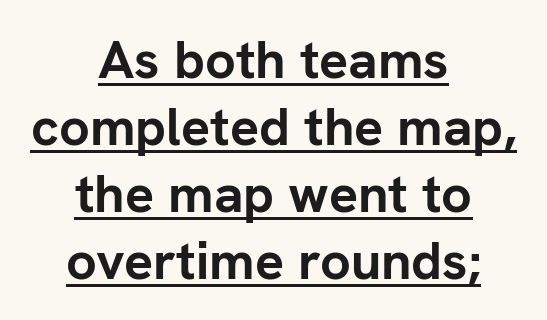
{"serif": "no", "italic": "no", "bold": "yes", "weight": "semibold", "width": "normal", "stroke_contrast": "low", "x_height": "medium", "monospaced": "no", "underline": "yes", "align": "center", "line_spacing_ratio": 1.24, "letter_spacing": "normal", "letter_spacing_em": 0.0, "glyph_px": 54}
